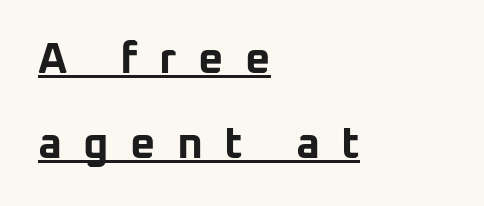
{"serif": "no", "italic": "no", "bold": "yes", "weight": "bold", "width": "normal", "stroke_contrast": "low", "x_height": "medium", "monospaced": "no", "underline": "yes", "align": "left", "line_spacing": "loose", "line_spacing_ratio": 1.93, "letter_spacing": "wide", "letter_spacing_em": 0.48, "glyph_px": 44}
